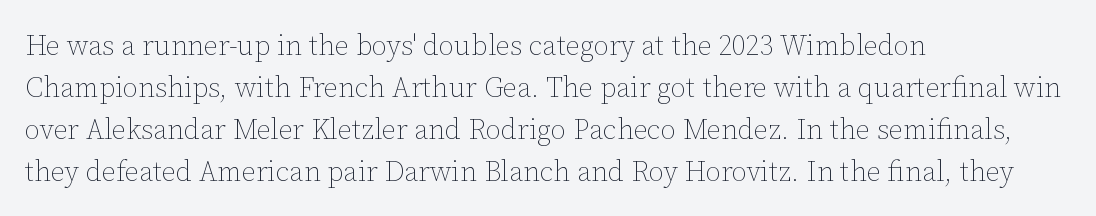
You could not count columns in this text — the font is proportionally spaced. The rendering uses a moderate line-height, typical for paragraphs. Each line starts at the same left margin while the right side varies. Italic: no, the glyphs are upright roman. Only glyphs here, with clear space below each row. Compared with typical body copy, the letter spacing here is the same.
